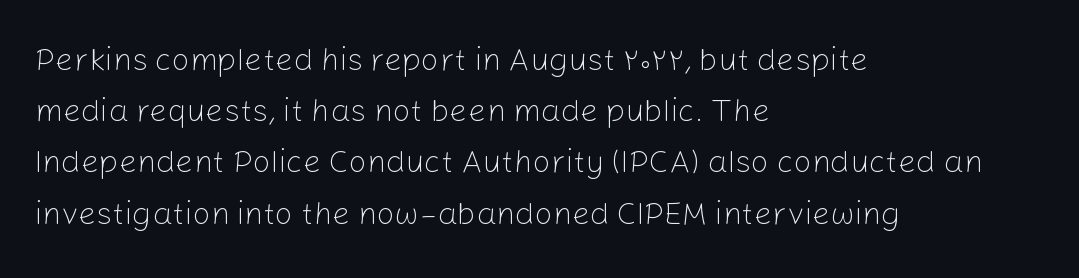
Q: Is the text bold? A: No.
Q: Is the text italic (slanted)? A: No, it is upright.
Q: Is the typeface a serif or a sans-serif typeface? A: Sans-serif.
Q: Is the text underlined? A: No.
Q: How is the paragraph aligned? A: Left-aligned.
Q: Is the spacing between letters normal or unusually wide? A: Normal.
Q: Is the spacing between lines tight, normal or loose? A: Normal.
Q: Width (condensed, normal, or wide)? A: Normal.
Q: Stroke contrast? A: Low.
Q: x-height? A: Medium.
Q: Monospaced? A: No.
